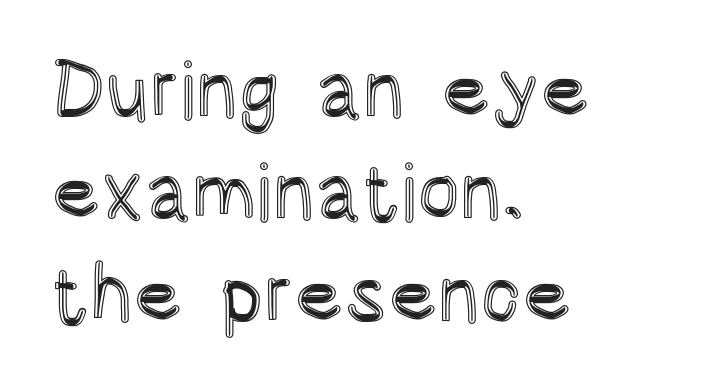
The image shows 80 px condensed type, upright; set left-aligned, normal line spacing (1.28x), normal letter spacing, not underlined; a large x-height.
